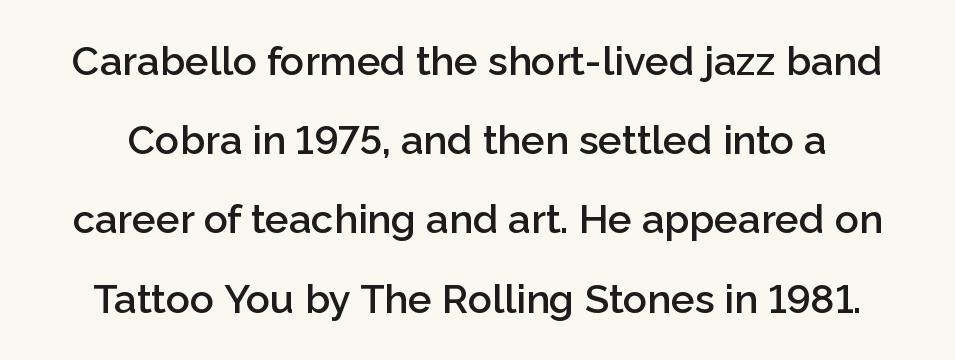
The typography opts for an upright posture over an oblique one. Is this a fixed-width face? No — the glyphs have proportional, varying widths. The passage shown has conventional tracking throughout. Summary of vertical rhythm: relaxed, with wide interline spacing.
